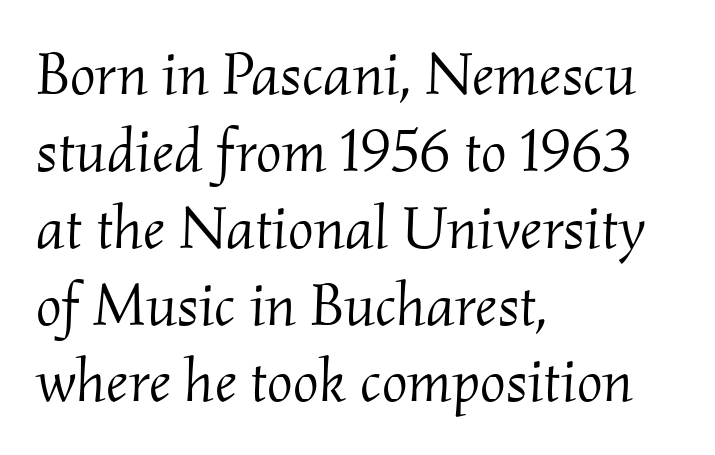
{"serif": "yes", "italic": "yes", "lean": "right", "slant_degrees": 2, "bold": "no", "weight": "light", "width": "normal", "stroke_contrast": "medium", "x_height": "small", "monospaced": "no", "underline": "no", "align": "left", "line_spacing": "normal", "line_spacing_ratio": 1.26, "letter_spacing": "normal", "letter_spacing_em": 0.0, "glyph_px": 61}
